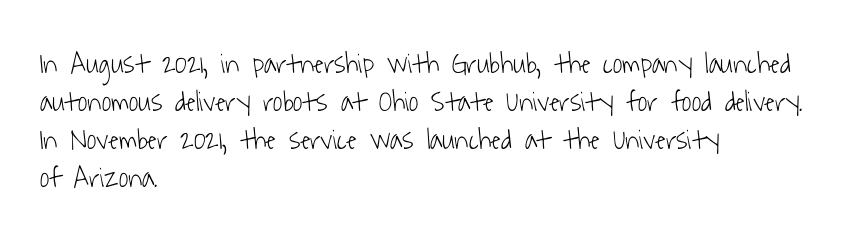
{"serif": "no", "bold": "no", "weight": "light", "width": "condensed", "stroke_contrast": "low", "x_height": "medium", "monospaced": "no", "underline": "no", "align": "left", "line_spacing": "normal", "line_spacing_ratio": 1.31, "letter_spacing": "normal", "letter_spacing_em": 0.0, "glyph_px": 29}
